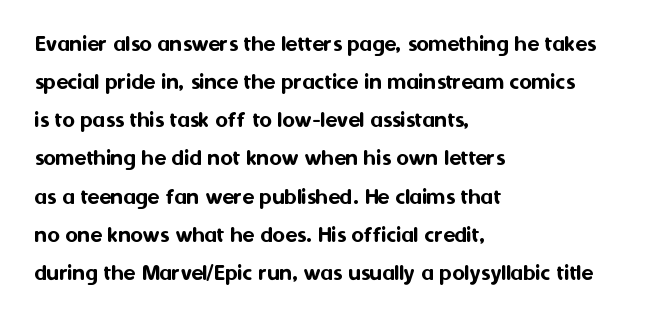
Q: Is the text italic (slanted)? A: No, it is upright.
Q: Is the text underlined? A: No.
Q: How is the paragraph aligned? A: Left-aligned.
Q: Is the spacing between letters normal or unusually wide? A: Normal.
Q: Is the spacing between lines tight, normal or loose? A: Normal.
